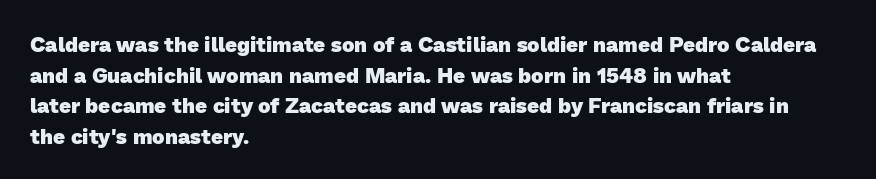
{"bold": "yes", "underline": "no", "align": "left", "line_spacing": "normal", "line_spacing_ratio": 1.46, "letter_spacing": "normal", "letter_spacing_em": 0.0, "glyph_px": 21}
